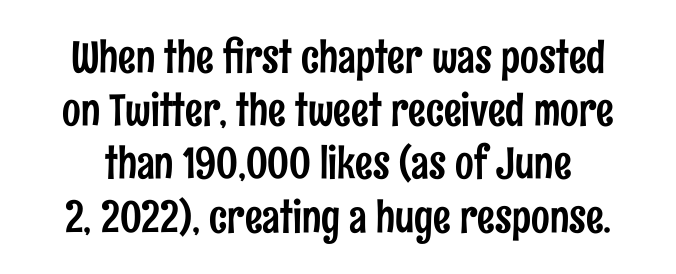
This is roman type, the default non-slanted kind. Nope, no serifs anywhere on these letters. A typesetter would call this zero additional tracking. The strip under each line holds only bare page.
